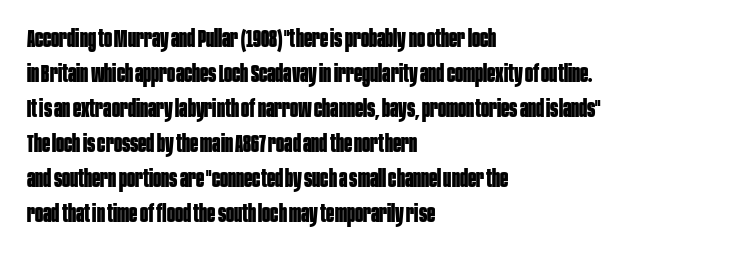
Q: Is the text bold? A: Yes.
Q: Is the text italic (slanted)? A: No, it is upright.
Q: Is the text underlined? A: No.
Q: How is the paragraph aligned? A: Left-aligned.
Q: Is the spacing between letters normal or unusually wide? A: Normal.
Q: Is the spacing between lines tight, normal or loose? A: Normal.
